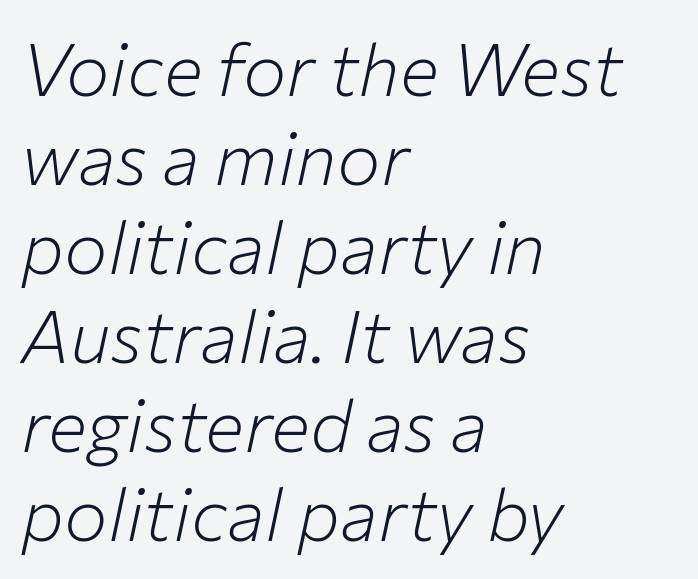
Descender tails drop into unmarked territory. Note the varied advance widths — an 'i' is clearly narrower than an 'm'. The whole block is typeset with a tilt. Spacing between characters is what you'd get straight out of the box. Line beginnings align vertically; line endings do not. No chunkiness to these letters — they're not bold.
